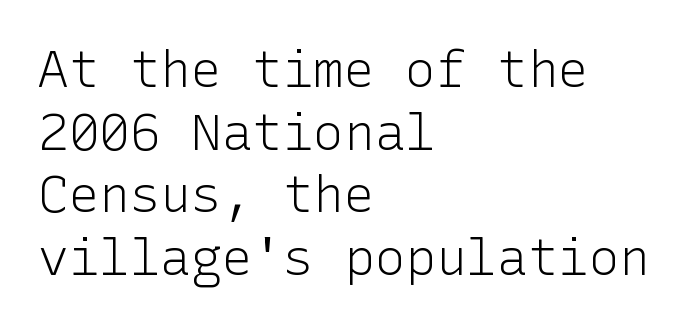
Q: Is the text bold? A: No.
Q: Is the text italic (slanted)? A: No, it is upright.
Q: Is the typeface a serif or a sans-serif typeface? A: Sans-serif.
Q: Is the text underlined? A: No.
Q: How is the paragraph aligned? A: Left-aligned.
Q: Is the spacing between letters normal or unusually wide? A: Normal.
Q: Width (condensed, normal, or wide)? A: Normal.
Q: Stroke contrast? A: Low.
Q: x-height? A: Medium.
